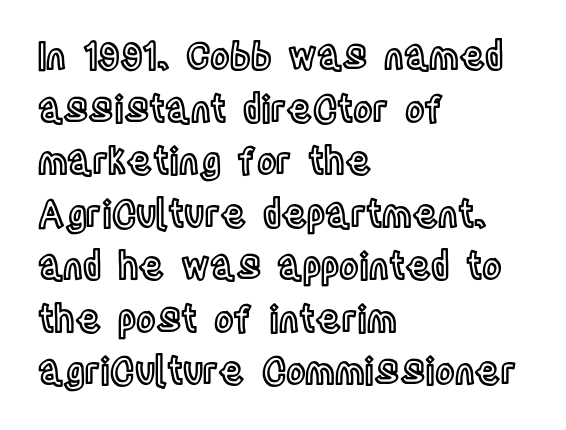
{"italic": "no", "width": "condensed", "x_height": "large", "monospaced": "no", "underline": "no", "align": "left", "line_spacing": "normal", "line_spacing_ratio": 1.42, "letter_spacing": "normal", "letter_spacing_em": 0.0, "glyph_px": 37}
